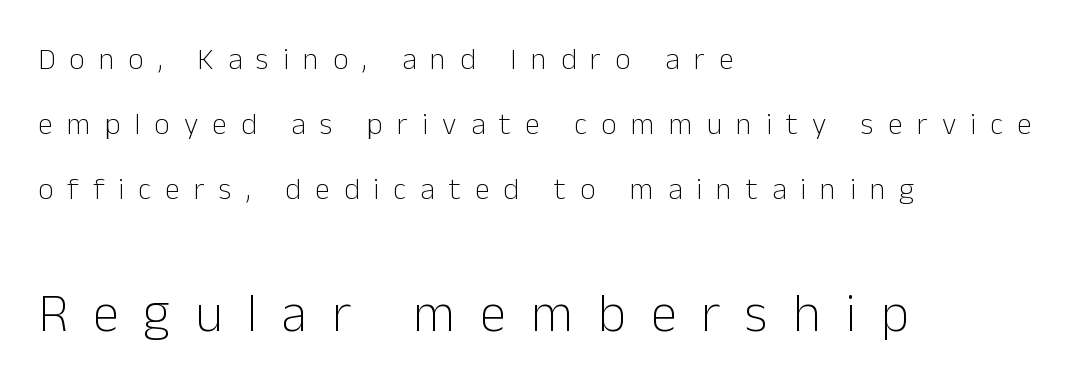
Q: Is the text bold? A: No.
Q: Is the text italic (slanted)? A: No, it is upright.
Q: Is the typeface a serif or a sans-serif typeface? A: Sans-serif.
Q: Is the text underlined? A: No.
Q: How is the paragraph aligned? A: Left-aligned.
Q: Is the spacing between letters normal or unusually wide? A: Unusually wide.
Q: Is the spacing between lines tight, normal or loose? A: Loose.
Q: Which block of text is set in a larger size, the first (top) or the second (bottom)? A: The second (bottom) one.
Q: Width (condensed, normal, or wide)? A: Normal.
Q: Stroke contrast? A: Low.
Q: x-height? A: Medium.
Q: Monospaced? A: No.
